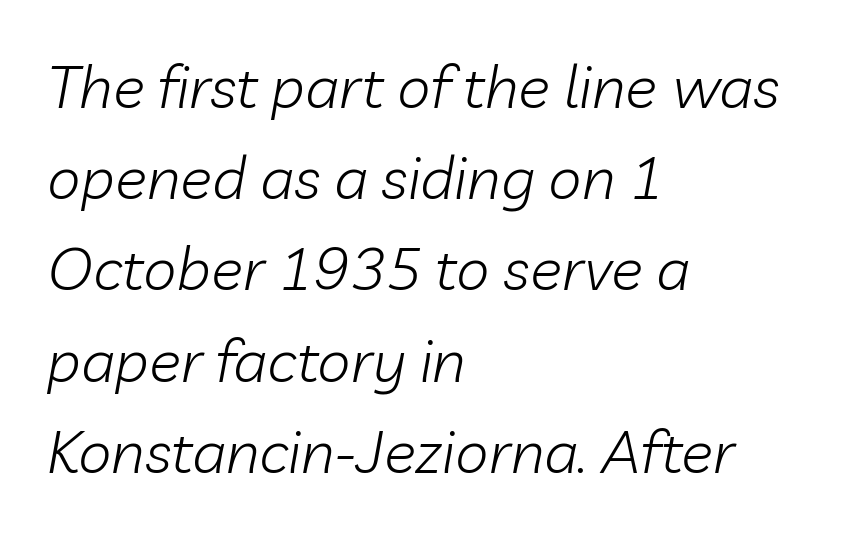
Typeset ragged right — the left edge is the straight one. Underline: absent. Compared with typical body copy, the letter spacing here is the same. The rendering uses natural spacing where letterforms have individual widths.
